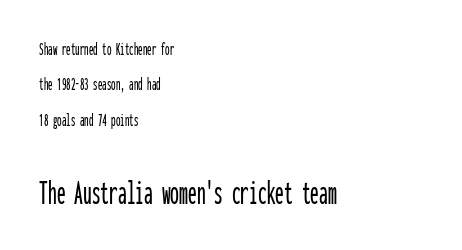
The image shows 35 px condensed sans-serif type, upright, monospaced; set left-aligned, loose line spacing (1.96x), normal letter spacing, not underlined; the second (bottom) block is 1.94x larger; low stroke contrast and a medium x-height.
